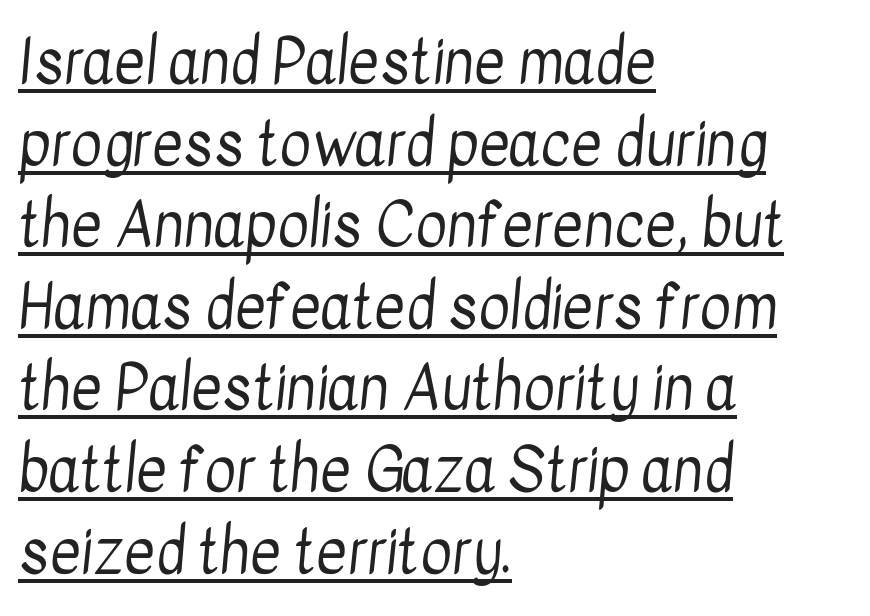
{"serif": "no", "bold": "no", "weight": "regular", "width": "condensed", "stroke_contrast": "low", "x_height": "medium", "monospaced": "no", "underline": "yes", "align": "left", "line_spacing": "normal", "line_spacing_ratio": 1.36, "letter_spacing": "normal", "letter_spacing_em": 0.0, "glyph_px": 60}
